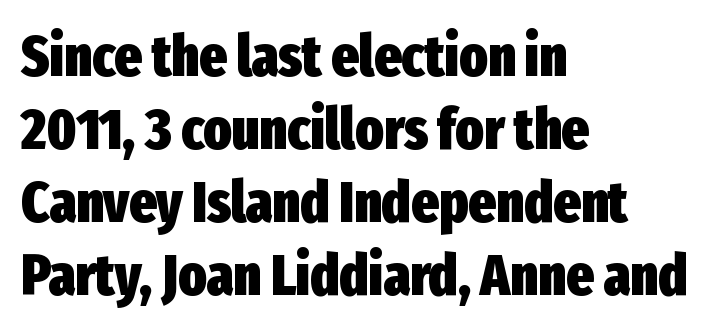
Line spacing here is normal. Visually the block forms a straight wall on the left and a jagged coastline on the right. Think of a printed novel: that variable character pitch is what you see here. This sample uses a sans-serif face. There is no visible air inserted between adjacent glyphs. The sample has been set heavy, in full bold.
